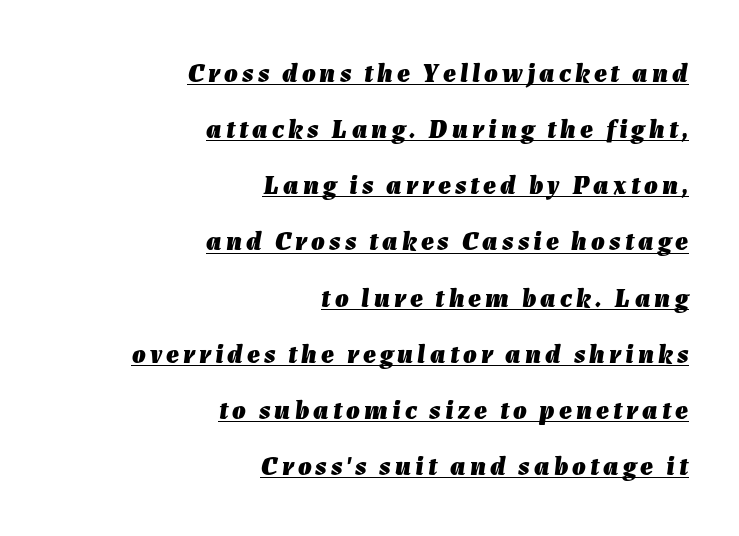
The image shows 27 px bold type, italic (leaning right); set right-aligned, loose line spacing (2.08x), underlined.
